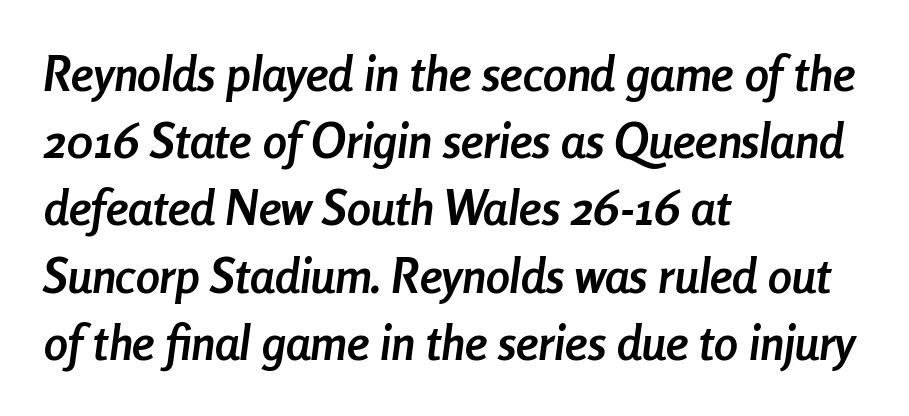
Decoration check: the copy has no underline. Bold? Absolutely — the strokes are thick and heavy. Caption: standard tracking, unaltered. Is the type slanted? Yes — the strokes lean at a clear angle.
